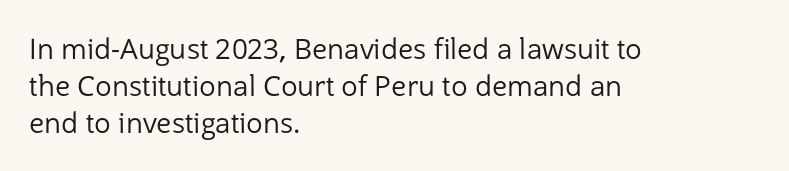
{"serif": "no", "italic": "no", "bold": "no", "weight": "regular", "width": "normal", "stroke_contrast": "low", "x_height": "medium", "monospaced": "no", "underline": "no", "align": "left", "line_spacing": "normal", "line_spacing_ratio": 1.32, "letter_spacing": "normal", "letter_spacing_em": 0.0, "glyph_px": 28}
